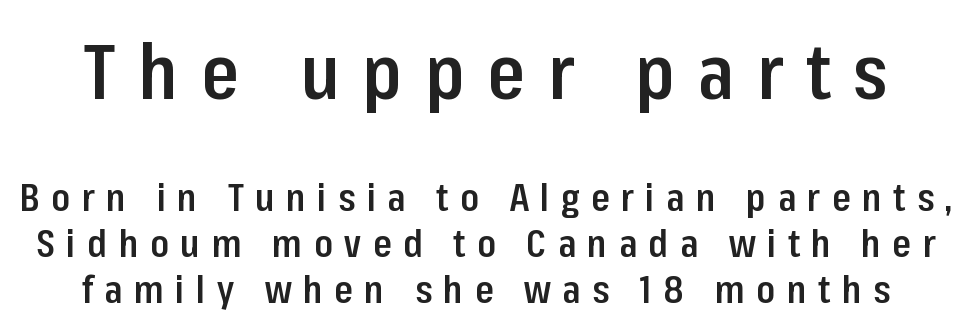
{"serif": "no", "italic": "no", "bold": "semi", "weight": "semibold", "width": "condensed", "stroke_contrast": "low", "x_height": "medium", "monospaced": "no", "underline": "no", "line_spacing_ratio": 1.21, "letter_spacing": "wide", "letter_spacing_em": 0.3, "larger_block": "first", "size_ratio": 2.0, "glyph_px": 76}
